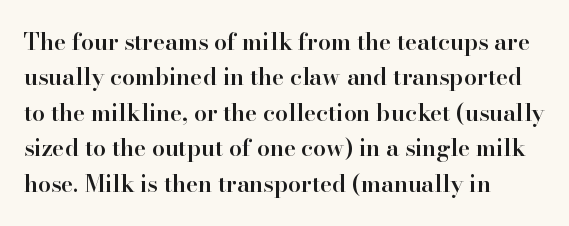
A bit beefed up — I'd call it semibold rather than bold. Upright lettering throughout. Students, observe: this is what conventionally led text looks like. The typesetter chose a ragged-right arrangement here. The rendering keeps characters at their native spacing. Only glyphs here, with clear space below each row.
